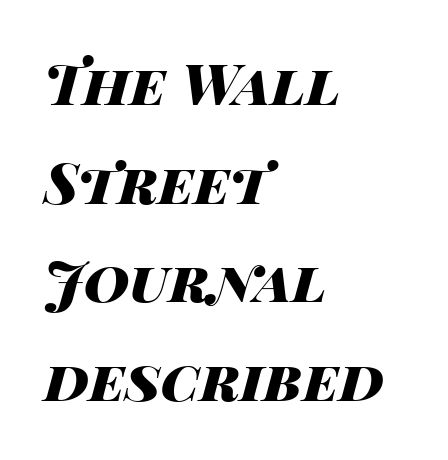
Q: Is the text bold? A: Yes.
Q: Is the text italic (slanted)? A: Yes, it leans right by about 14 degrees.
Q: Is the text underlined? A: No.
Q: How is the paragraph aligned? A: Left-aligned.
Q: Is the spacing between letters normal or unusually wide? A: Normal.
Q: Width (condensed, normal, or wide)? A: Wide.
Q: Stroke contrast? A: High.
Q: x-height? A: Large.
Q: Monospaced? A: No.
